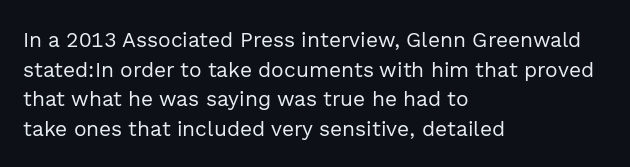
Quick note: underline off. Do the letters lean? They stand straight. The text block is weighted toward the left margin, trailing off unevenly rightward. This rendering leaves character spacing at its baseline value. Vertical spacing — default.
